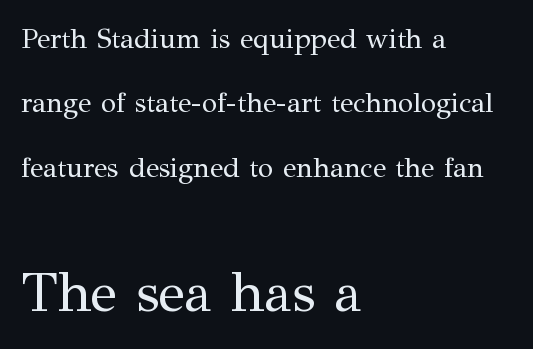
The image shows 55 px regular-weight serif type, upright; set left-aligned, loose line spacing (2.3x), normal letter spacing, not underlined; the second (bottom) block is 1.96x larger; medium stroke contrast and a medium x-height.
